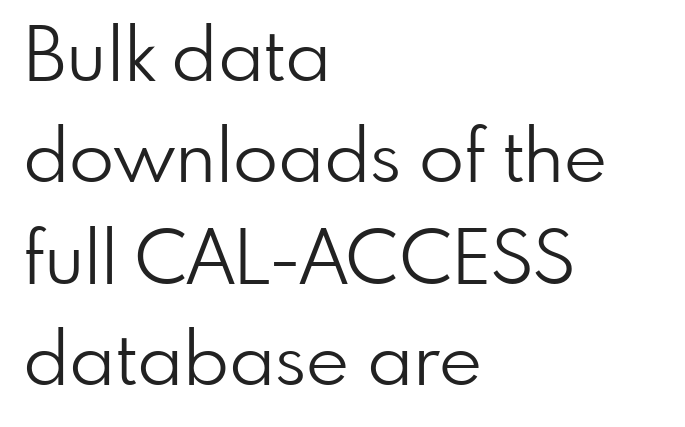
Q: Is the text bold? A: No.
Q: Is the text italic (slanted)? A: No, it is upright.
Q: Is the typeface a serif or a sans-serif typeface? A: Sans-serif.
Q: Is the text underlined? A: No.
Q: How is the paragraph aligned? A: Left-aligned.
Q: Is the spacing between letters normal or unusually wide? A: Normal.
Q: Is the spacing between lines tight, normal or loose? A: Normal.
Q: Width (condensed, normal, or wide)? A: Normal.
Q: Stroke contrast? A: Low.
Q: x-height? A: Small.
Q: Monospaced? A: No.
